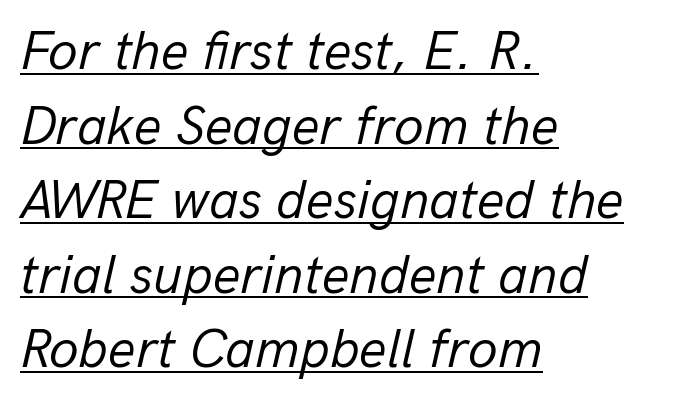
A baseline rule has been typeset under these characters. A typesetter would call this proportional, since set widths differ per character. Is the type heavy? It reads as light-to-regular instead. The letters sit at their default tracking, neither squeezed nor spread. Horizontal bands of white between lines are of average thickness.
